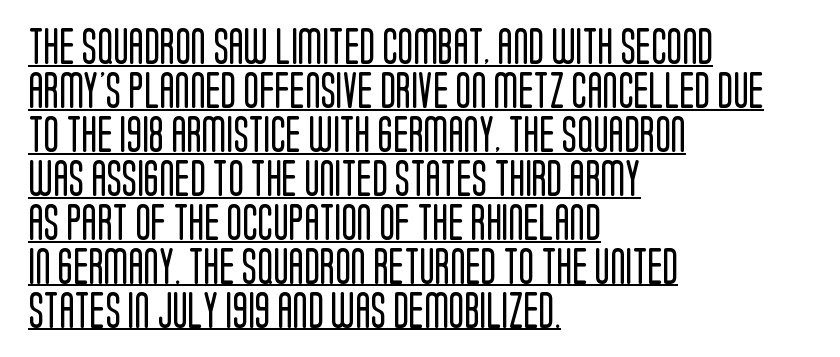
{"serif": "no", "italic": "no", "bold": "no", "weight": "regular", "width": "condensed", "stroke_contrast": "low", "x_height": "large", "monospaced": "no", "underline": "yes", "align": "left", "line_spacing_ratio": 1.22, "letter_spacing": "normal", "letter_spacing_em": 0.0, "glyph_px": 36}
